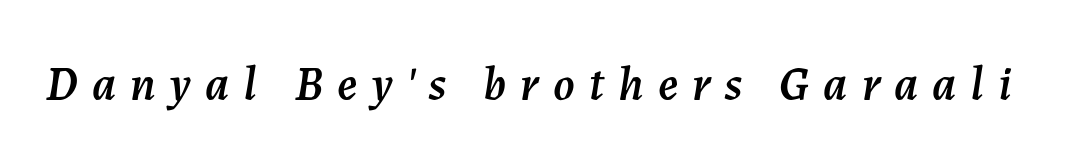
Q: Is the text italic (slanted)? A: Yes, it leans right by about 7 degrees.
Q: Is the text underlined? A: No.
Q: Is the spacing between letters normal or unusually wide? A: Unusually wide.
Q: Width (condensed, normal, or wide)? A: Normal.
Q: Stroke contrast? A: Medium.
Q: x-height? A: Medium.
Q: Monospaced? A: No.
